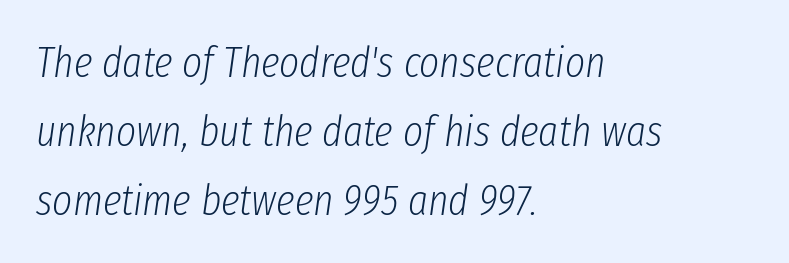
{"italic": "yes", "lean": "right", "slant_degrees": 8, "bold": "no", "weight": "light", "width": "condensed", "stroke_contrast": "low", "x_height": "medium", "monospaced": "no", "underline": "no", "align": "left", "line_spacing": "normal", "line_spacing_ratio": 1.6, "letter_spacing": "normal", "letter_spacing_em": 0.0, "glyph_px": 43}
